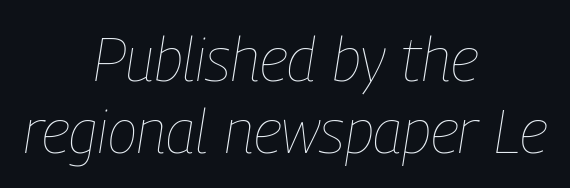
The image shows 61 px thin, condensed type, italic (leaning right); set centered, line spacing 1.18x, normal letter spacing, not underlined; low stroke contrast and a medium x-height.
